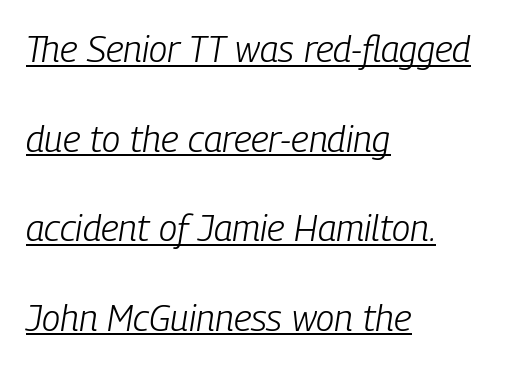
The image shows 37 px light, condensed type, italic (leaning right); set left-aligned, loose line spacing (2.42x), normal letter spacing, underlined; low stroke contrast and a medium x-height.
